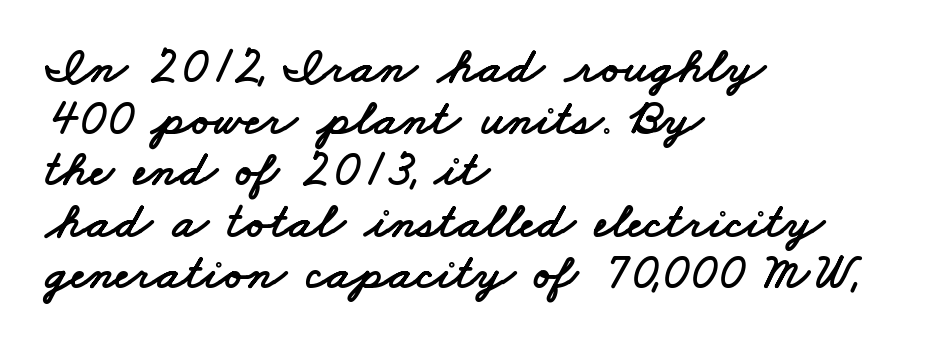
Q: Is the typeface a serif or a sans-serif typeface? A: Sans-serif.
Q: Is the text underlined? A: No.
Q: How is the paragraph aligned? A: Left-aligned.
Q: Is the spacing between letters normal or unusually wide? A: Normal.
Q: Is the spacing between lines tight, normal or loose? A: Tight.
Q: Width (condensed, normal, or wide)? A: Wide.
Q: Stroke contrast? A: Low.
Q: x-height? A: Small.
Q: Monospaced? A: No.
